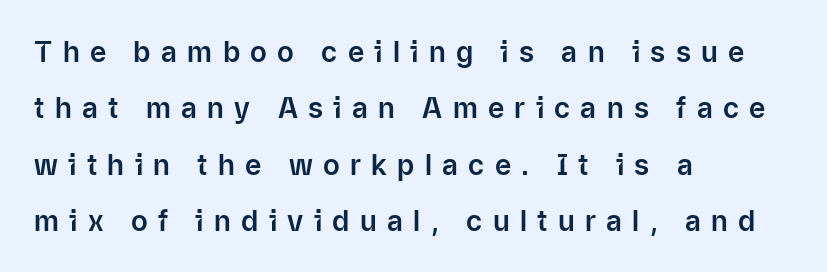
If you drew a line through each stem, it would be perfectly vertical. This sample has the flowing, uneven cadence of proportional lettering. The block of text is sparse from top to bottom, with ample space between rows. Bare-footed words on every line. You can tell from the bare stems that sans-serif type was used.
